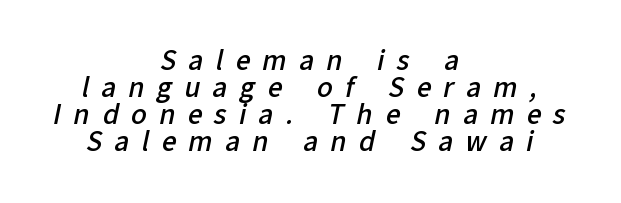
The image shows 26 px text type; set centered, tight line spacing (1.04x), unusually wide letter spacing (+0.47 em), not underlined.
